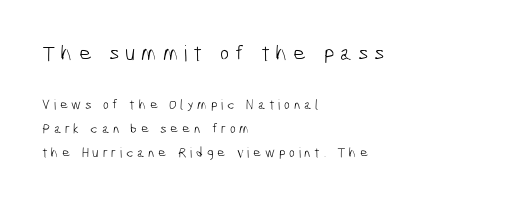
The image shows 22 px text type; set left-aligned, line spacing 1.71x, unusually wide letter spacing (+0.26 em), not underlined; the first (top) block is 1.57x larger.
